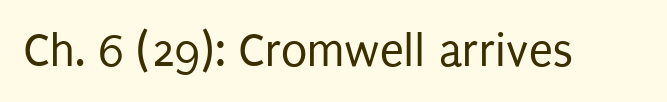
{"serif": "no", "italic": "no", "bold": "no", "weight": "regular", "width": "condensed", "stroke_contrast": "low", "x_height": "large", "monospaced": "no", "underline": "no", "letter_spacing": "normal", "letter_spacing_em": 0.0, "glyph_px": 48}
